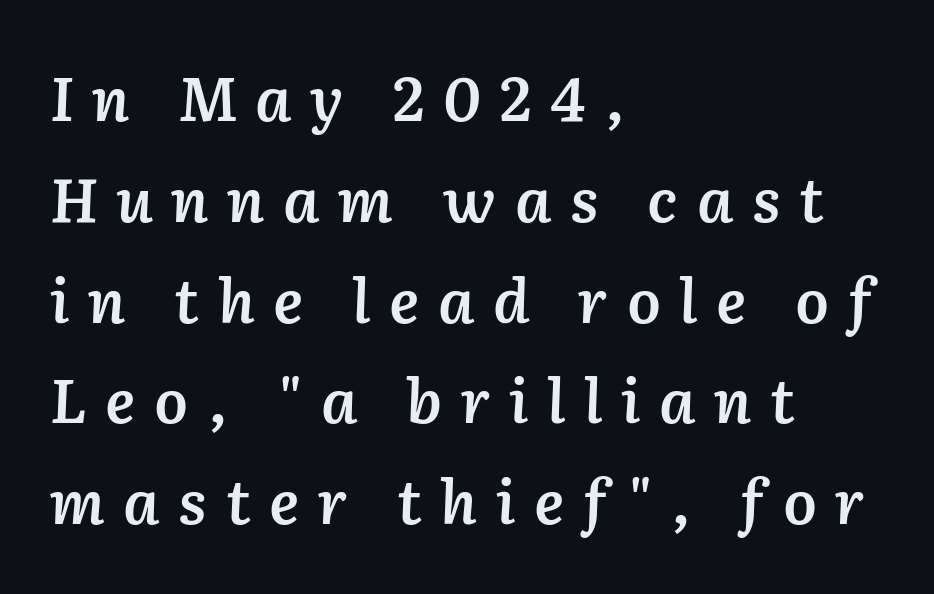
Q: Is the text bold? A: Semi-bold.
Q: Is the text italic (slanted)? A: Yes, it leans right by about 2 degrees.
Q: Is the text underlined? A: No.
Q: How is the paragraph aligned? A: Left-aligned.
Q: Is the spacing between letters normal or unusually wide? A: Unusually wide.
Q: Is the spacing between lines tight, normal or loose? A: Normal.
Q: Width (condensed, normal, or wide)? A: Normal.
Q: Stroke contrast? A: Low.
Q: x-height? A: Medium.
Q: Monospaced? A: No.
